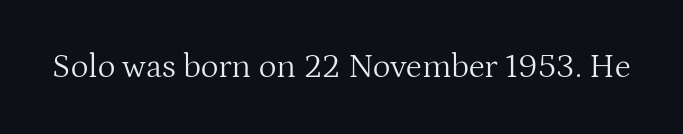
The image shows 34 px light serif type, upright; set normal letter spacing, not underlined; medium stroke contrast and a medium x-height.
